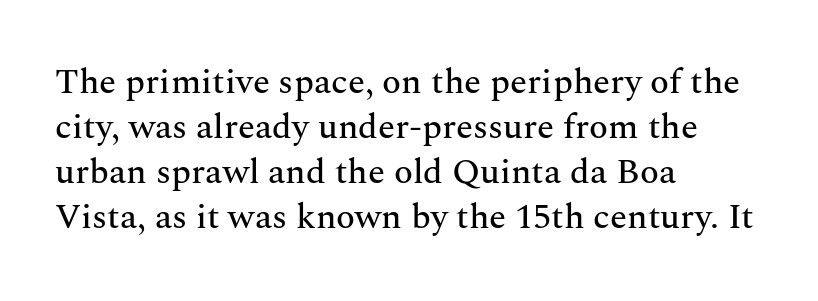
{"serif": "yes", "italic": "no", "width": "normal", "stroke_contrast": "medium", "x_height": "medium", "monospaced": "no", "underline": "no", "align": "left", "line_spacing": "normal", "line_spacing_ratio": 1.29, "letter_spacing": "normal", "letter_spacing_em": 0.0, "glyph_px": 35}
